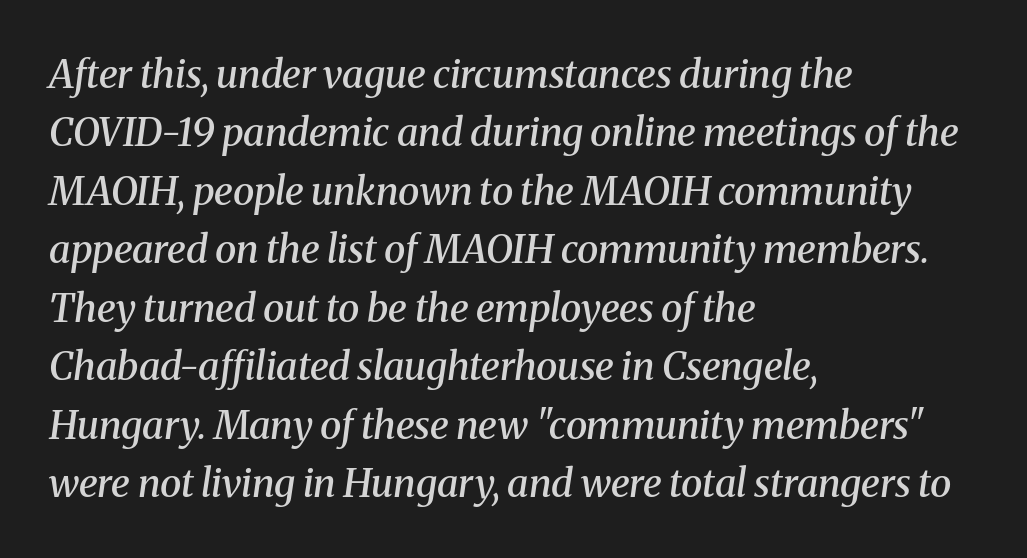
{"serif": "yes", "italic": "yes", "lean": "right", "slant_degrees": 8, "bold": "semi", "weight": "semibold", "width": "normal", "stroke_contrast": "medium", "x_height": "medium", "monospaced": "no", "underline": "no", "align": "left", "line_spacing": "normal", "line_spacing_ratio": 1.5, "letter_spacing": "normal", "letter_spacing_em": 0.0, "glyph_px": 39}
